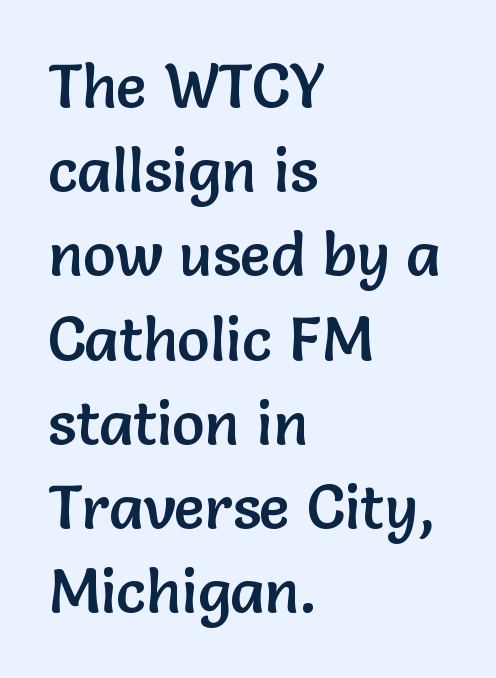
The image shows 61 px sans-serif type, upright; set left-aligned, normal line spacing (1.38x), normal letter spacing, not underlined; low stroke contrast and a medium x-height.
